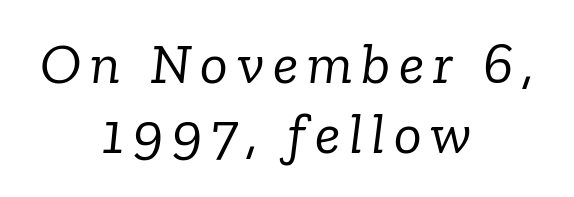
The letters look calm and open, with moderate or lighter stems. Layout note: lines centered. These lines are rendered in a variable-pitch font. To sum up the face: it has serifs.
